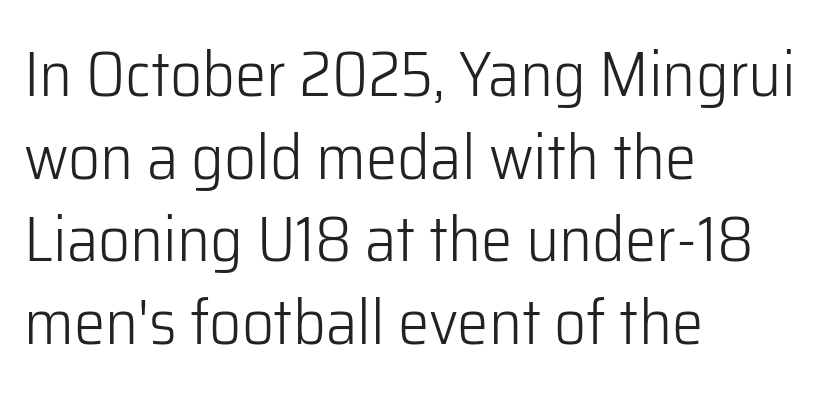
Proportional: the letters do not fall into vertical columns. Which margin do the lines hug? The left one — the right edge is uneven. This block has exactly the height ordinary leading produces. The typeface has the unassuming heft of standard copy or less. Tracking here is standard; glyphs follow each other at the usual distance. This sample uses an upright cut, with every glyph sitting square on the baseline.
